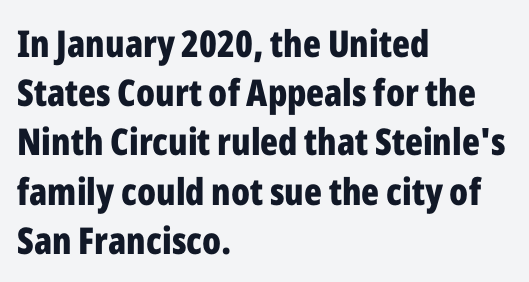
{"serif": "no", "italic": "no", "bold": "yes", "weight": "bold", "width": "condensed", "stroke_contrast": "low", "x_height": "medium", "monospaced": "no", "underline": "no", "align": "left", "line_spacing": "normal", "line_spacing_ratio": 1.33, "letter_spacing": "normal", "letter_spacing_em": 0.0, "glyph_px": 37}
